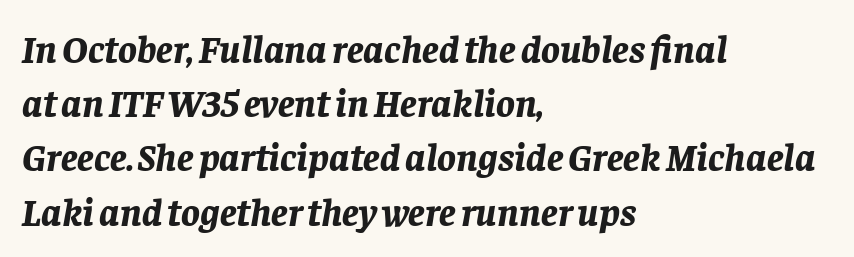
{"italic": "yes", "lean": "right", "slant_degrees": 8, "bold": "yes", "weight": "bold", "width": "normal", "stroke_contrast": "low", "x_height": "large", "monospaced": "no", "underline": "no", "align": "left", "line_spacing": "normal", "line_spacing_ratio": 1.39, "letter_spacing": "normal", "letter_spacing_em": 0.0, "glyph_px": 39}
